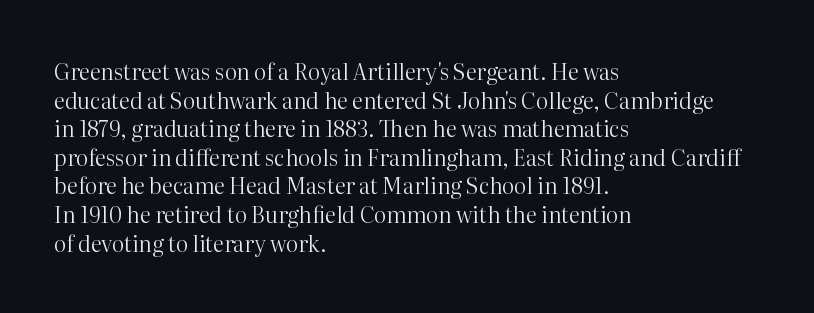
Check the space under the baseline: it is left empty. Characters follow at the spacing the type designer built in. These glyphs show unthickened strokes, regular width or finer. This is the regular roman posture of the typeface. A typesetter would call this leading conventional body-copy spacing. The compositor pushed each line to the left boundary.
